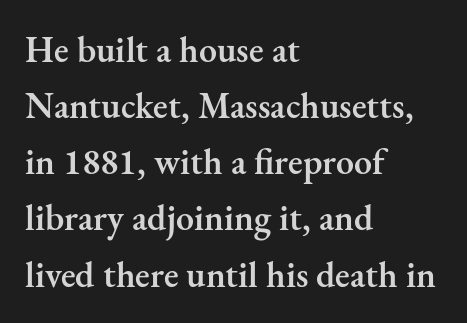
Q: Is the text bold? A: Semi-bold.
Q: Is the text italic (slanted)? A: No, it is upright.
Q: Is the typeface a serif or a sans-serif typeface? A: Serif.
Q: Is the text underlined? A: No.
Q: How is the paragraph aligned? A: Left-aligned.
Q: Is the spacing between letters normal or unusually wide? A: Normal.
Q: Is the spacing between lines tight, normal or loose? A: Normal.
Q: Width (condensed, normal, or wide)? A: Normal.
Q: Stroke contrast? A: Medium.
Q: x-height? A: Small.
Q: Monospaced? A: No.
